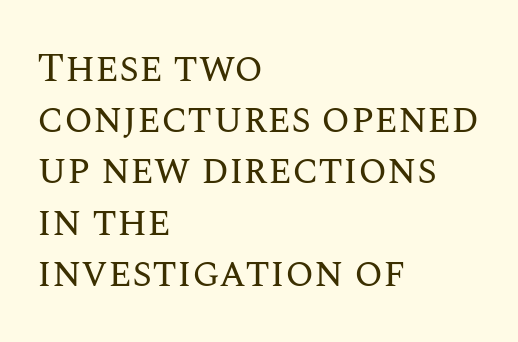
The image shows 41 px regular-weight type, upright; set left-aligned, normal line spacing (1.25x), normal letter spacing, not underlined; medium stroke contrast and a large x-height.
